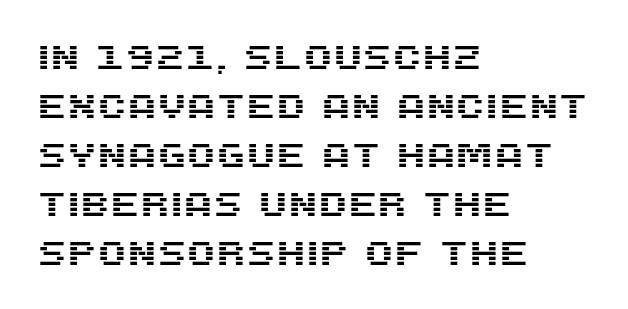
The image shows 34 px sans-serif type, upright; set left-aligned, normal line spacing (1.44x), normal letter spacing, not underlined; medium stroke contrast and a large x-height.
